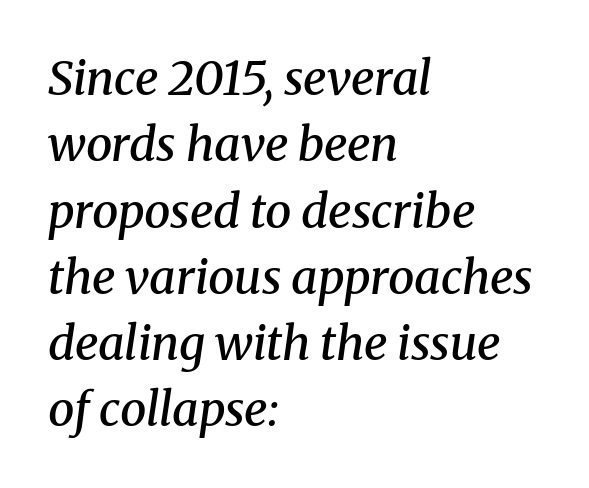
Q: Is the text bold? A: Semi-bold.
Q: Is the text italic (slanted)? A: Yes, it leans right by about 8 degrees.
Q: Is the typeface a serif or a sans-serif typeface? A: Serif.
Q: Is the text underlined? A: No.
Q: How is the paragraph aligned? A: Left-aligned.
Q: Is the spacing between letters normal or unusually wide? A: Normal.
Q: Is the spacing between lines tight, normal or loose? A: Normal.
Q: Width (condensed, normal, or wide)? A: Normal.
Q: Stroke contrast? A: Medium.
Q: x-height? A: Medium.
Q: Monospaced? A: No.
